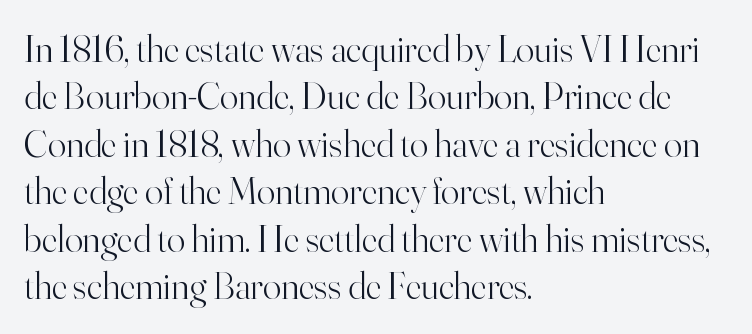
The image shows 38 px light serif type, upright; set left-aligned, normal line spacing (1.25x), normal letter spacing, not underlined; high stroke contrast and a small x-height.
